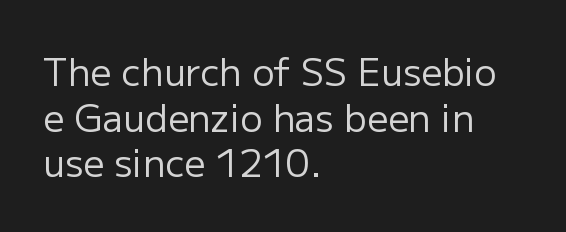
Ordinary non-slanted type is in use. These lines are rendered in a variable-pitch font. Glyph-to-glyph distance matches everyday printed text. The string is rendered with underlining switched off. The font is comparable to plain body text, perhaps lighter. The setting favours the left margin, as ordinary paragraphs usually do.
